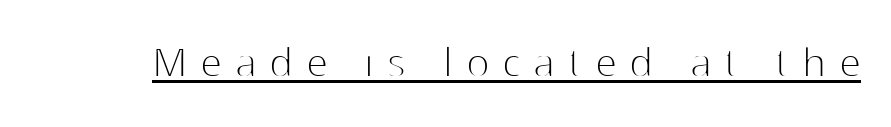
The image shows 49 px thin sans-serif type, upright; set unusually wide letter spacing (+0.27 em), underlined; high stroke contrast and a medium x-height.
